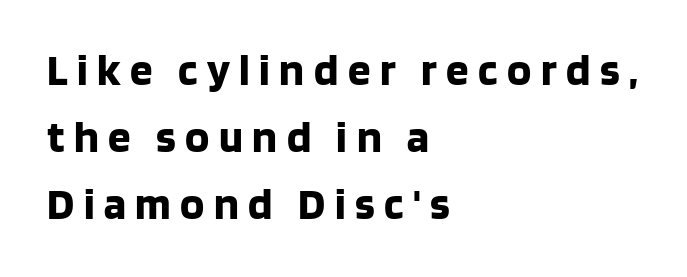
A student would call this left alignment; a typographer would say flush left, rag right. The letters advance in unequal steps, a hallmark of proportional type. The glyphs are unaccompanied by any horizontal stroke below them. Notice how the stems are strictly vertical — no italics here. How would I describe the line gaps? Plain and ordinary. This sample uses a sans-serif face.
